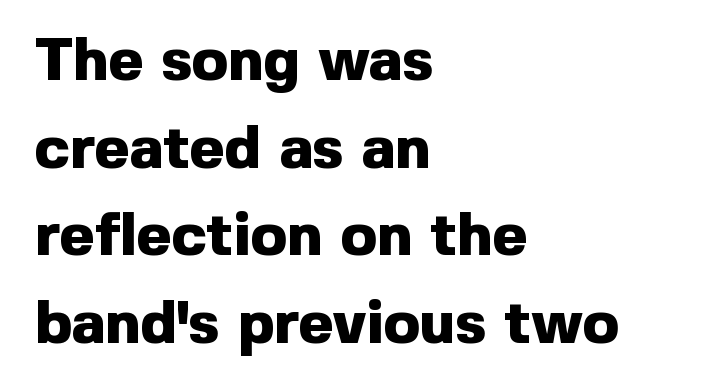
Nobody touched the tracking dial on this one. A classic flush-left, rag-right setting is used for this passage. Weight check: bold — yes, fully. Here the designer chose a conventional face with non-uniform glyph widths.
